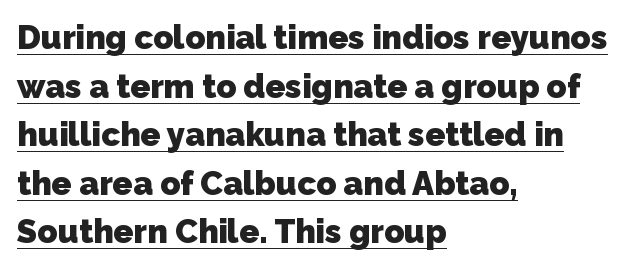
The typesetter has applied underlining to the passage shown. I'd call this a sans setting — the letters go barefoot. The lines sit at an ordinary, default distance from one another. Varying glyph widths throughout — classic text-font behaviour. The characters look thick and weighty, a clear bold.
